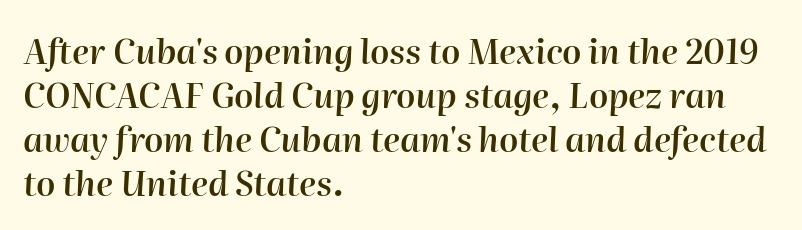
These lines are rendered in a variable-pitch font. You can tell it's italic because the verticals aren't actually vertical. The foot of each line stays bare and open. A typesetter would call this zero additional tracking. This block has exactly the height ordinary leading produces. Heft: intermediate — a semibold.
